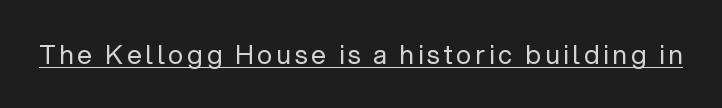
The image shows 26 px text type, upright; set underlined.
